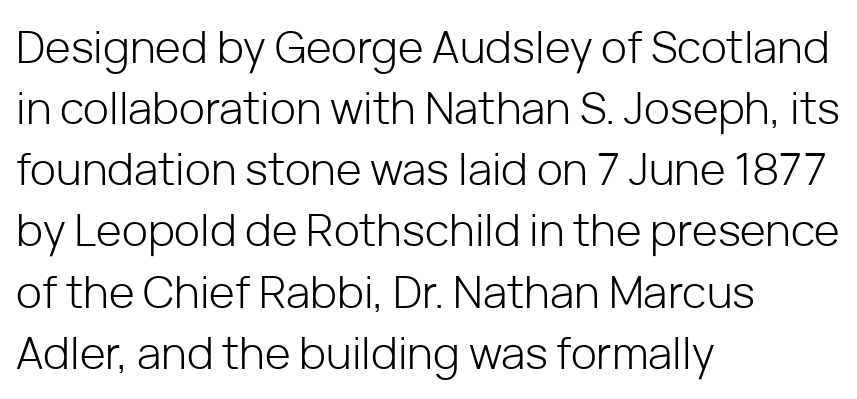
Q: Is the text bold? A: No.
Q: Is the text italic (slanted)? A: No, it is upright.
Q: Is the typeface a serif or a sans-serif typeface? A: Sans-serif.
Q: Is the text underlined? A: No.
Q: How is the paragraph aligned? A: Left-aligned.
Q: Is the spacing between letters normal or unusually wide? A: Normal.
Q: Is the spacing between lines tight, normal or loose? A: Normal.
Q: Width (condensed, normal, or wide)? A: Normal.
Q: Stroke contrast? A: Low.
Q: x-height? A: Medium.
Q: Monospaced? A: No.
